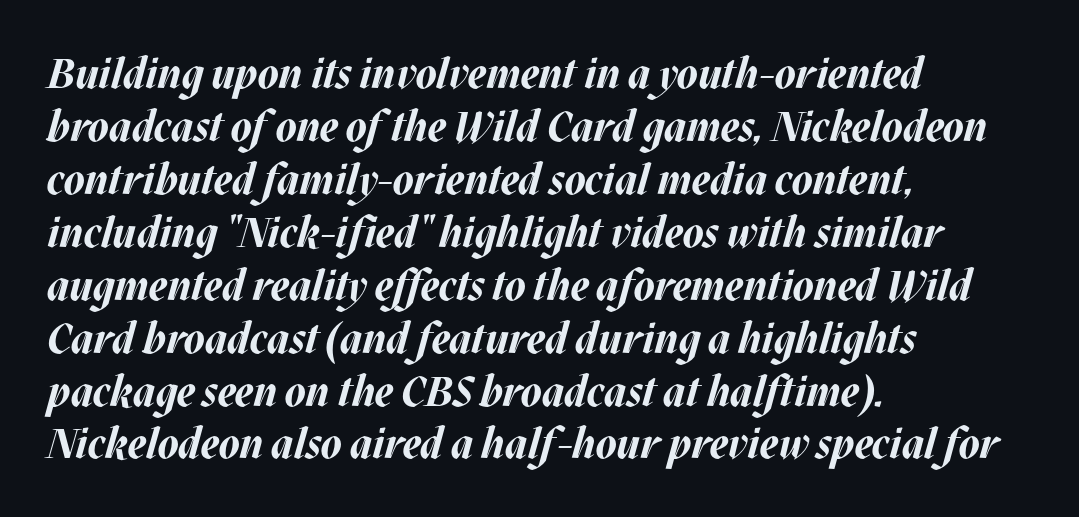
{"italic": "yes", "lean": "right", "slant_degrees": 17, "bold": "yes", "weight": "bold", "width": "normal", "stroke_contrast": "medium", "x_height": "large", "monospaced": "no", "underline": "no", "align": "left", "line_spacing": "normal", "line_spacing_ratio": 1.26, "letter_spacing": "normal", "letter_spacing_em": 0.0, "glyph_px": 42}
